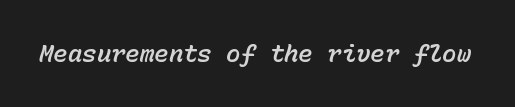
The image shows 24 px text type, italic (leaning right); set normal letter spacing, not underlined.
